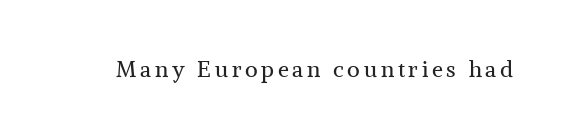
The specimen reads as upright at a glance. The face looks like a standard text weight, possibly lighter. Nobody drew a line under any word here.
